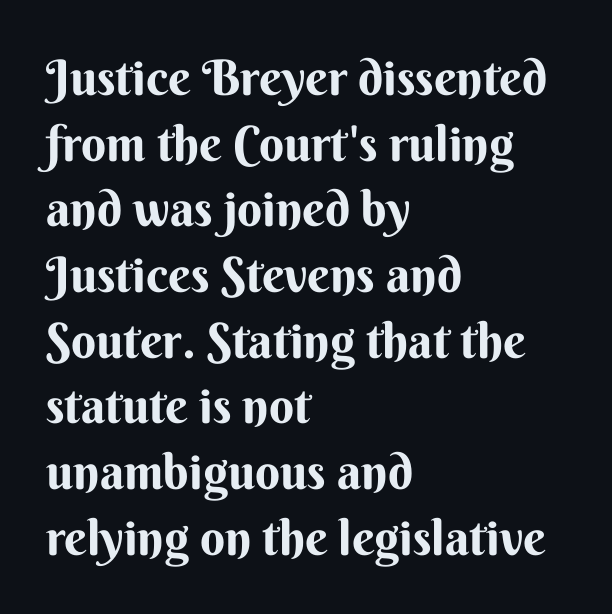
{"serif": "no", "italic": "no", "bold": "yes", "weight": "bold", "width": "normal", "stroke_contrast": "medium", "x_height": "small", "monospaced": "no", "underline": "no", "align": "left", "line_spacing": "normal", "line_spacing_ratio": 1.34, "letter_spacing": "normal", "letter_spacing_em": 0.0, "glyph_px": 49}
